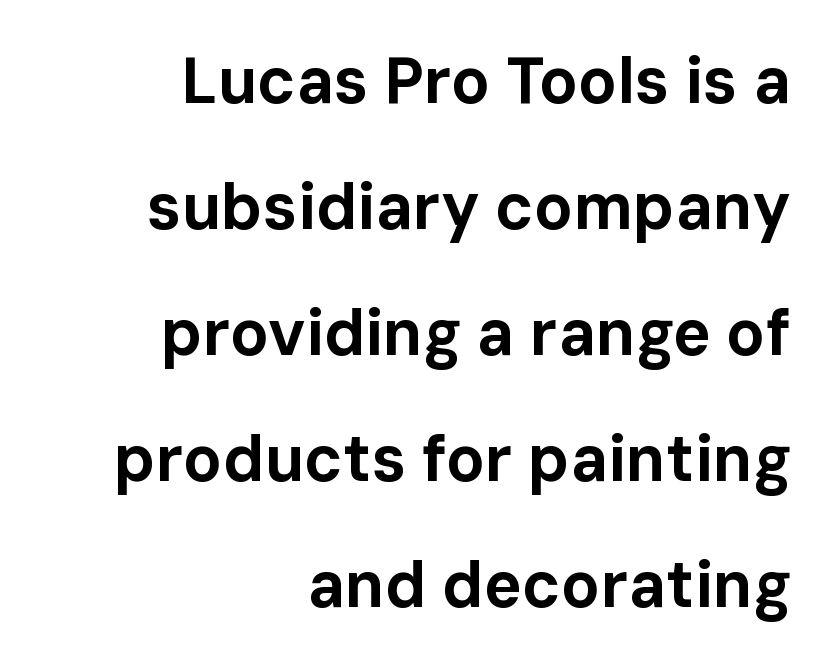
Posture: upright roman. The glyphs in this specimen are sans serif. Caption: bold face, heavy strokes. The lines in this sample share a right terminus and differ only in where they begin. Honestly, the letter spacing is just normal — you wouldn't notice it.
